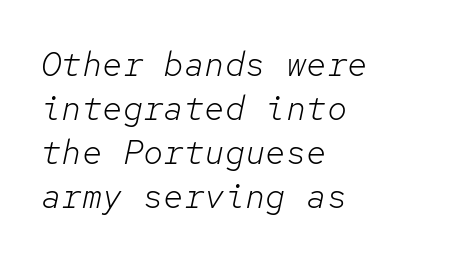
Q: Is the text bold? A: No.
Q: Is the text italic (slanted)? A: Yes, it leans right by about 12 degrees.
Q: Is the text underlined? A: No.
Q: How is the paragraph aligned? A: Left-aligned.
Q: Is the spacing between letters normal or unusually wide? A: Normal.
Q: Is the spacing between lines tight, normal or loose? A: Normal.
Q: Width (condensed, normal, or wide)? A: Normal.
Q: Stroke contrast? A: Low.
Q: x-height? A: Medium.
Q: Monospaced? A: Yes.
